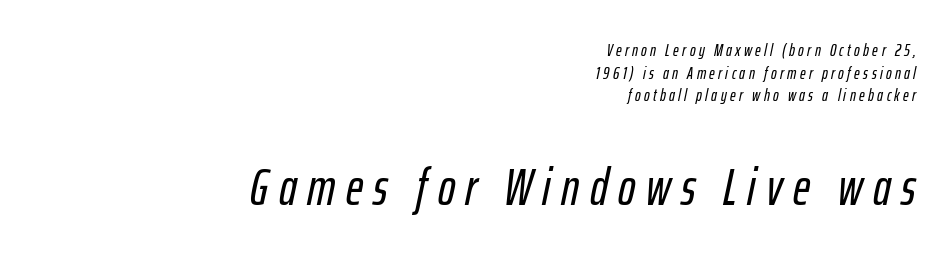
Here the designer chose a conventional face with non-uniform glyph widths. A typesetter would call this leading conventional body-copy spacing. The block sitting lower on the canvas is the one with enlarged characters. Line endings align vertically; line beginnings do not.
